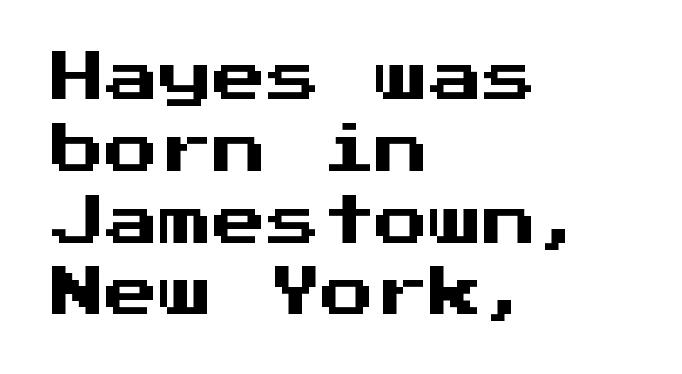
The image shows 54 px sans-serif type, upright, monospaced; set left-aligned, normal line spacing (1.33x), normal letter spacing, not underlined; medium stroke contrast and a medium x-height.
